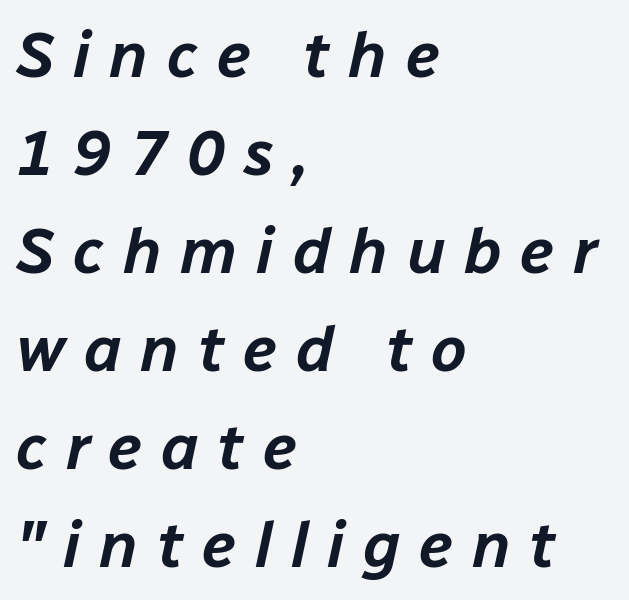
Q: Is the text italic (slanted)? A: Yes, it leans right by about 12 degrees.
Q: Is the text underlined? A: No.
Q: How is the paragraph aligned? A: Left-aligned.
Q: Is the spacing between letters normal or unusually wide? A: Unusually wide.
Q: Is the spacing between lines tight, normal or loose? A: Normal.
Q: Width (condensed, normal, or wide)? A: Normal.
Q: Stroke contrast? A: Low.
Q: x-height? A: Medium.
Q: Monospaced? A: No.
